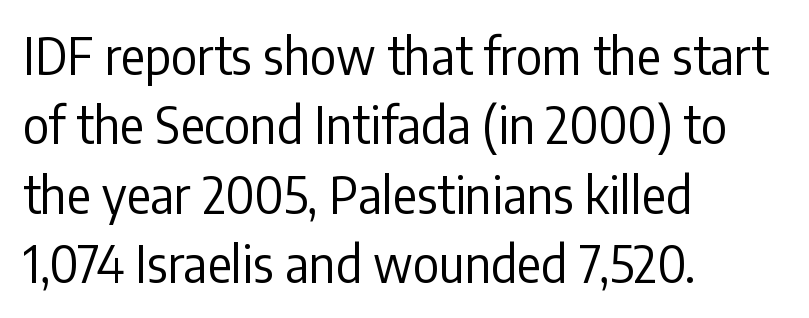
{"serif": "no", "italic": "no", "bold": "no", "weight": "regular", "width": "condensed", "stroke_contrast": "low", "x_height": "medium", "monospaced": "no", "underline": "no", "align": "left", "line_spacing": "normal", "line_spacing_ratio": 1.39, "letter_spacing": "normal", "letter_spacing_em": 0.0, "glyph_px": 50}
